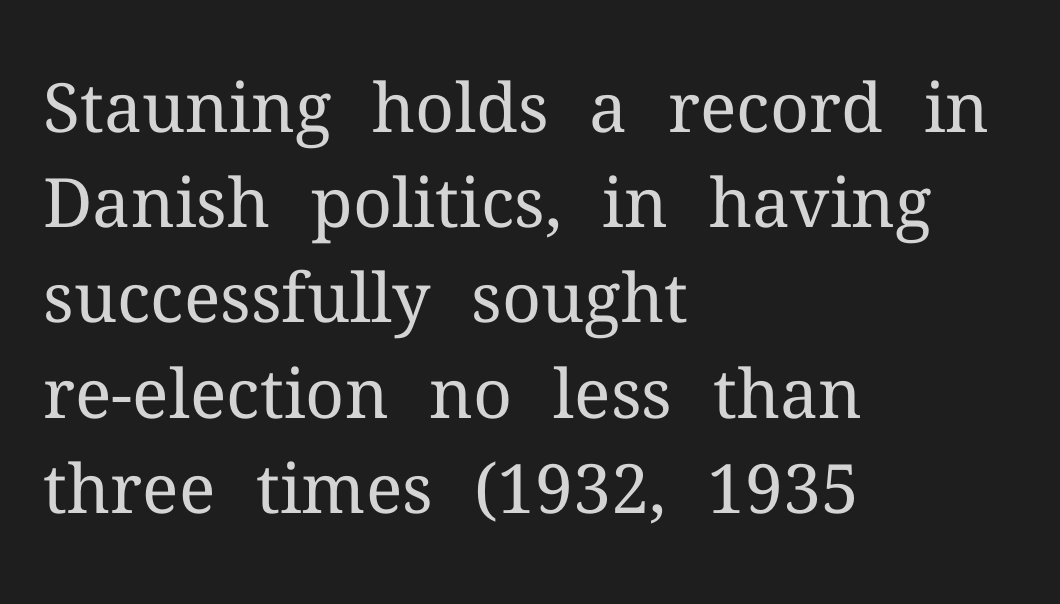
Leftover space on each line is placed entirely after the last word. The font sits on the lighter half of the weight spectrum, regular included. Think of a printed novel: that variable character pitch is what you see here. Interline gaps are of average width in this sample.
